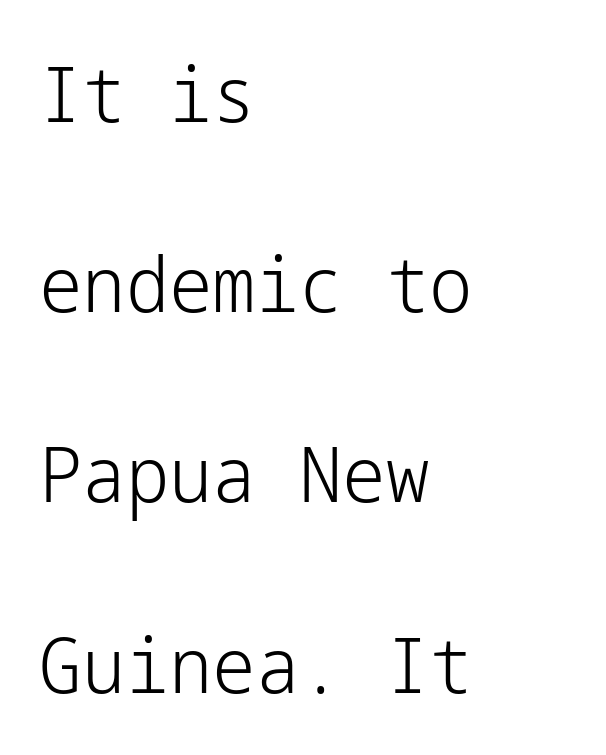
{"serif": "no", "italic": "no", "bold": "no", "weight": "light", "width": "normal", "stroke_contrast": "low", "x_height": "medium", "underline": "no", "align": "left", "line_spacing": "loose", "line_spacing_ratio": 2.47, "letter_spacing": "normal", "letter_spacing_em": 0.0, "glyph_px": 77}
